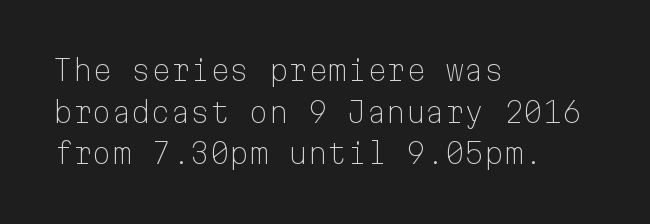
The image shows 28 px light sans-serif type, upright, monospaced; set left-aligned, normal line spacing (1.49x), normal letter spacing, not underlined; low stroke contrast and a medium x-height.
